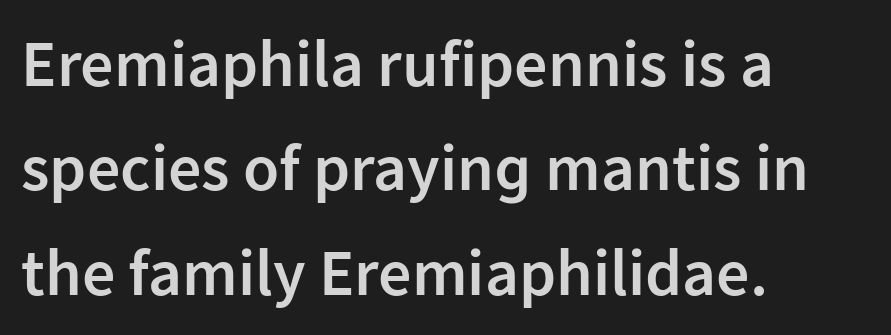
The image shows 66 px semibold sans-serif type, upright; set left-aligned, normal line spacing (1.58x), normal letter spacing, not underlined; low stroke contrast and a medium x-height.
